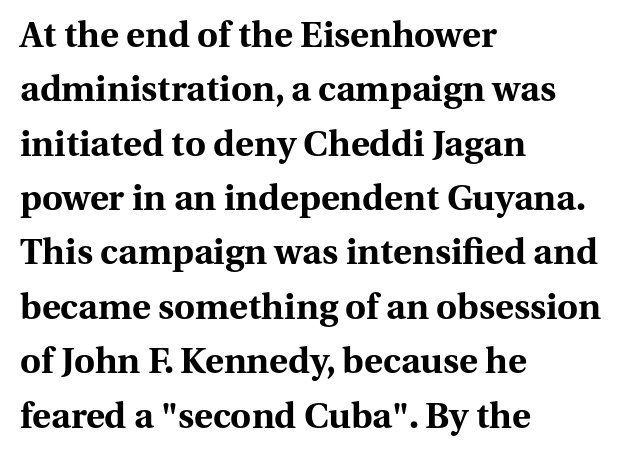
The image shows 36 px bold serif type, upright; set left-aligned, normal line spacing (1.51x), normal letter spacing, not underlined; medium stroke contrast and a medium x-height.
